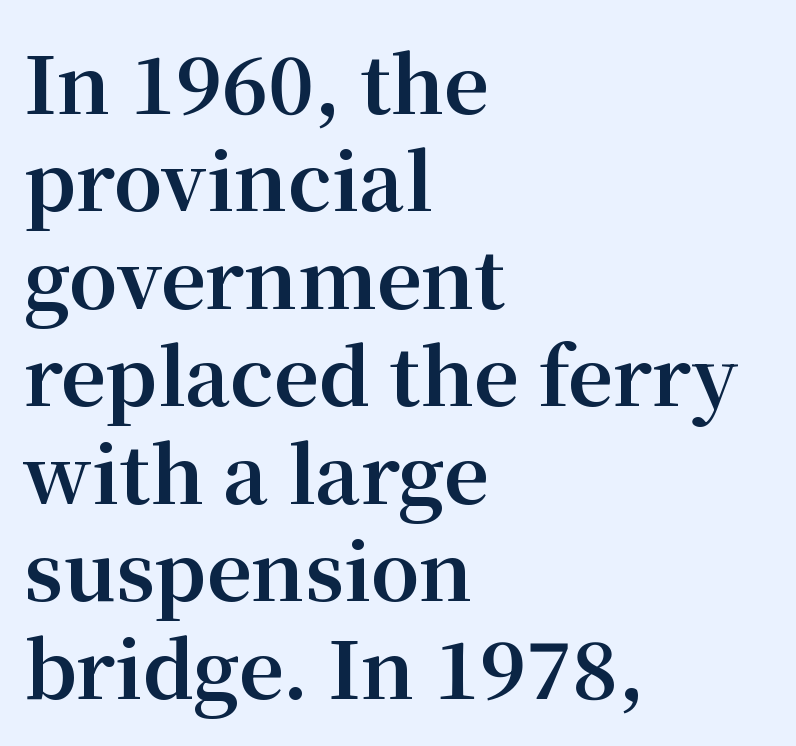
Q: Is the text bold? A: Yes.
Q: Is the text italic (slanted)? A: No, it is upright.
Q: Is the typeface a serif or a sans-serif typeface? A: Serif.
Q: Is the text underlined? A: No.
Q: How is the paragraph aligned? A: Left-aligned.
Q: Is the spacing between letters normal or unusually wide? A: Normal.
Q: Is the spacing between lines tight, normal or loose? A: Normal.
Q: Width (condensed, normal, or wide)? A: Normal.
Q: Stroke contrast? A: Medium.
Q: x-height? A: Medium.
Q: Monospaced? A: No.
